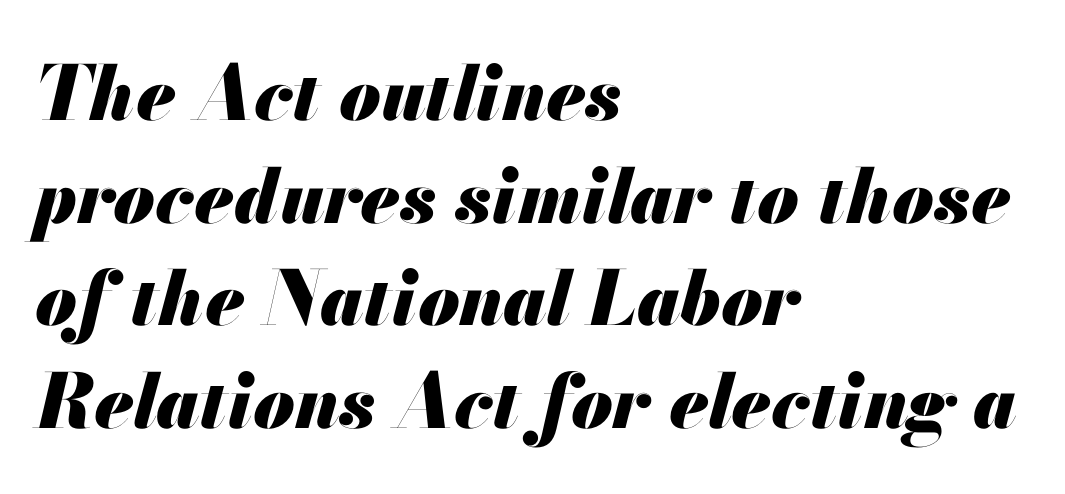
Between one letter and the next there's only the usual sliver of space. What weight is shown? A full bold with thick strokes. Descender tails drop into unmarked territory. The letters advance in unequal steps, a hallmark of proportional type. The rendering anchors every line to the left-hand side. Baseline-to-baseline distance is the conventional proportion of letter height.
